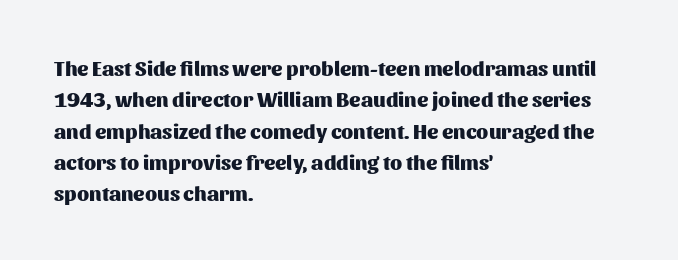
Q: Is the text bold? A: Yes.
Q: Is the text italic (slanted)? A: No, it is upright.
Q: Is the text underlined? A: No.
Q: How is the paragraph aligned? A: Left-aligned.
Q: Is the spacing between letters normal or unusually wide? A: Normal.
Q: Is the spacing between lines tight, normal or loose? A: Normal.
